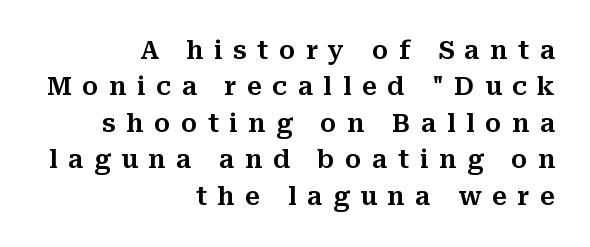
Q: Is the text italic (slanted)? A: No, it is upright.
Q: Is the text underlined? A: No.
Q: How is the paragraph aligned? A: Right-aligned.
Q: Is the spacing between letters normal or unusually wide? A: Unusually wide.
Q: Is the spacing between lines tight, normal or loose? A: Normal.
